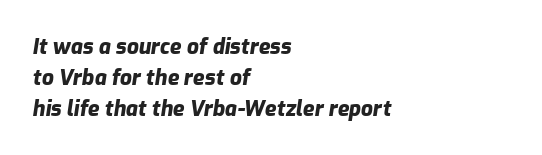
{"italic": "yes", "lean": "right", "slant_degrees": 9, "bold": "yes", "underline": "no", "align": "left", "line_spacing": "normal", "line_spacing_ratio": 1.47, "letter_spacing": "normal", "letter_spacing_em": 0.0, "glyph_px": 21}
